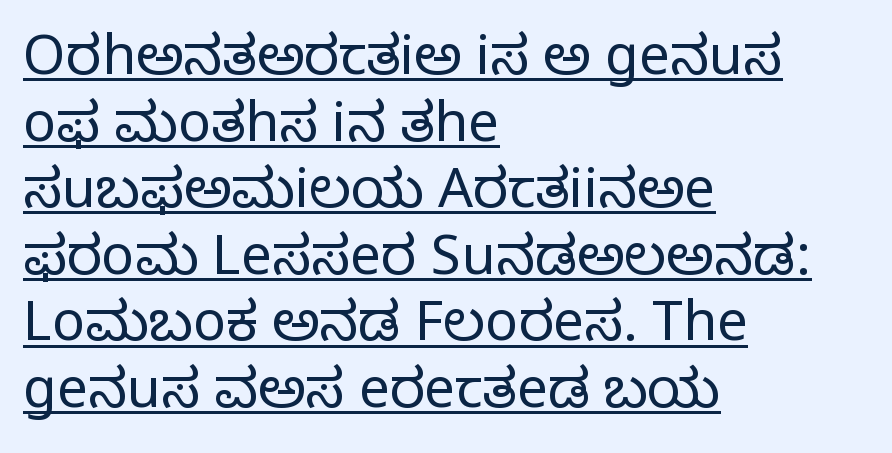
Note: serifs present on the glyphs. Weight class: somewhere from thin through regular. Character widths vary here, with narrow letters taking less room than wide ones. Reading down the block, your eye returns to a fixed left position each line.
